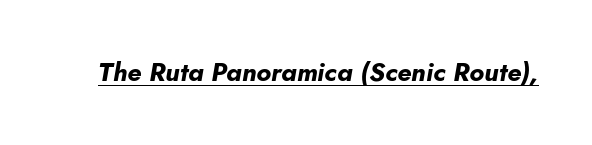
Q: Is the text bold? A: Yes.
Q: Is the text italic (slanted)? A: Yes, it leans right by about 10 degrees.
Q: Is the text underlined? A: Yes.
Q: Is the spacing between letters normal or unusually wide? A: Normal.
